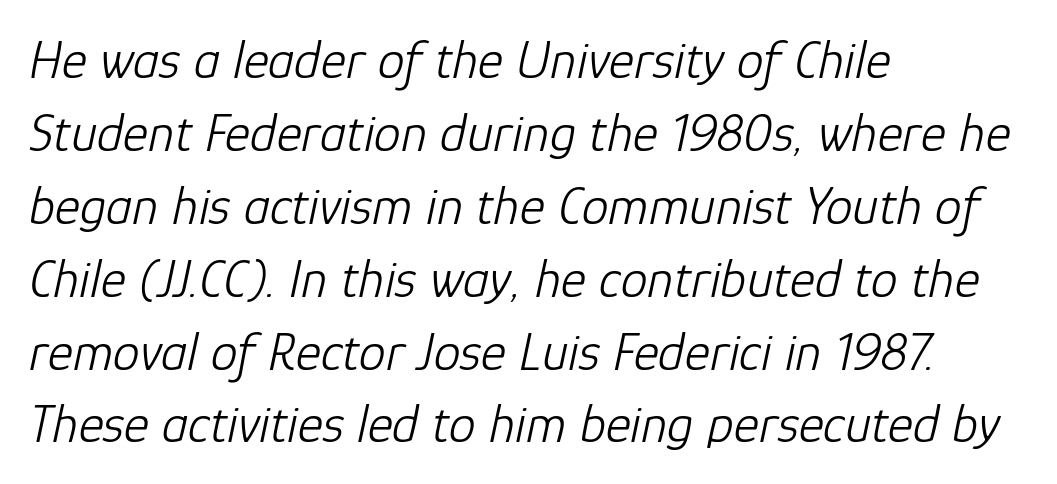
Q: Is the text bold? A: No.
Q: Is the text italic (slanted)? A: Yes, it leans right by about 12 degrees.
Q: Is the text underlined? A: No.
Q: How is the paragraph aligned? A: Left-aligned.
Q: Is the spacing between letters normal or unusually wide? A: Normal.
Q: Is the spacing between lines tight, normal or loose? A: Normal.
Q: Width (condensed, normal, or wide)? A: Normal.
Q: Stroke contrast? A: Low.
Q: x-height? A: Medium.
Q: Monospaced? A: No.
